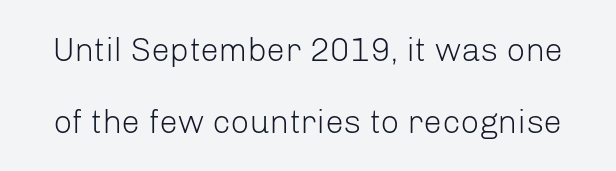
Q: Is the text bold? A: No.
Q: Is the text italic (slanted)? A: No, it is upright.
Q: Is the typeface a serif or a sans-serif typeface? A: Sans-serif.
Q: Is the text underlined? A: No.
Q: Is the spacing between letters normal or unusually wide? A: Normal.
Q: Is the spacing between lines tight, normal or loose? A: Loose.
Q: Width (condensed, normal, or wide)? A: Normal.
Q: Stroke contrast? A: Low.
Q: x-height? A: Medium.
Q: Monospaced? A: No.
